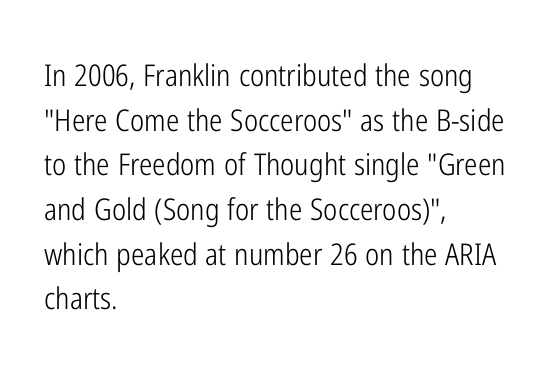
The image shows 30 px light, condensed sans-serif type, upright; set left-aligned, normal line spacing (1.49x), normal letter spacing, not underlined; low stroke contrast and a medium x-height.
